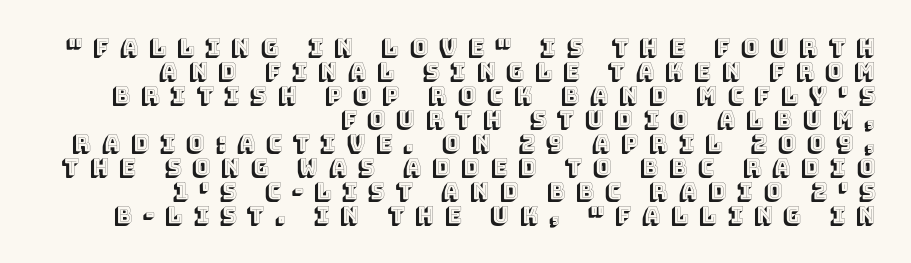
{"italic": "no", "underline": "no", "align": "right", "line_spacing": "tight", "line_spacing_ratio": 1.09, "letter_spacing": "wide", "letter_spacing_em": 0.49, "glyph_px": 22}
